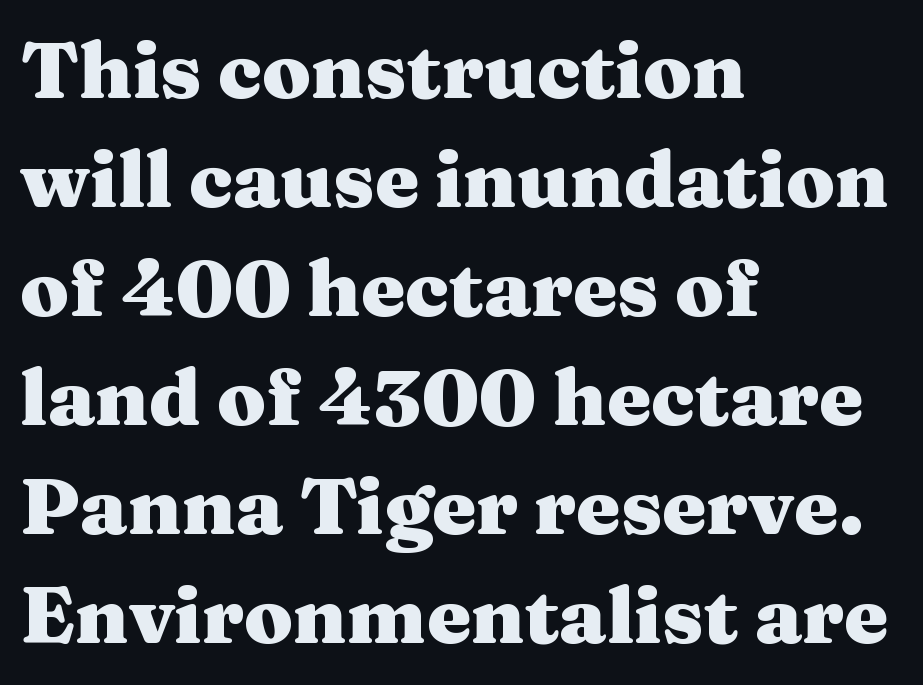
{"serif": "yes", "italic": "no", "bold": "yes", "weight": "heavy", "width": "wide", "stroke_contrast": "medium", "x_height": "medium", "monospaced": "no", "underline": "no", "align": "left", "line_spacing": "normal", "line_spacing_ratio": 1.38, "letter_spacing": "normal", "letter_spacing_em": 0.0, "glyph_px": 79}
